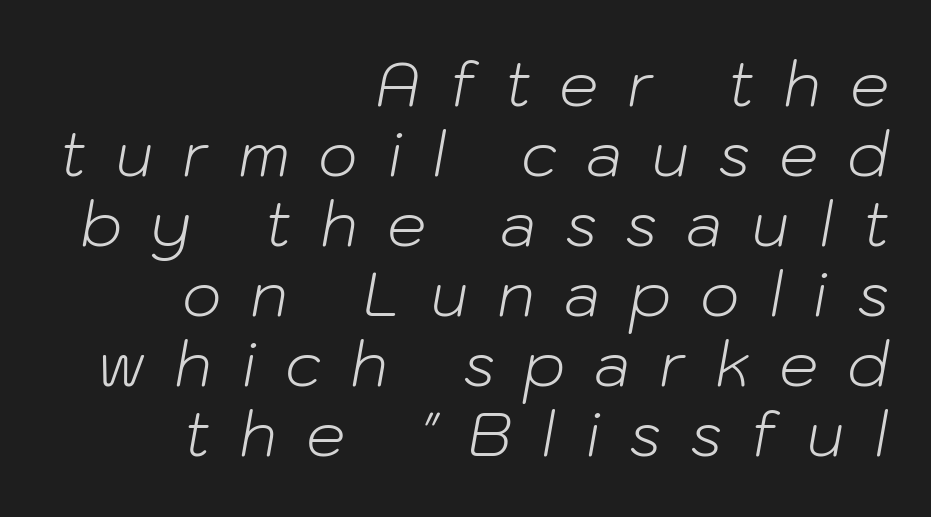
{"italic": "yes", "lean": "right", "slant_degrees": 10, "bold": "no", "weight": "light", "width": "normal", "stroke_contrast": "low", "x_height": "medium", "monospaced": "no", "underline": "no", "align": "right", "line_spacing": "tight", "line_spacing_ratio": 1.13, "letter_spacing": "wide", "letter_spacing_em": 0.46, "glyph_px": 62}
